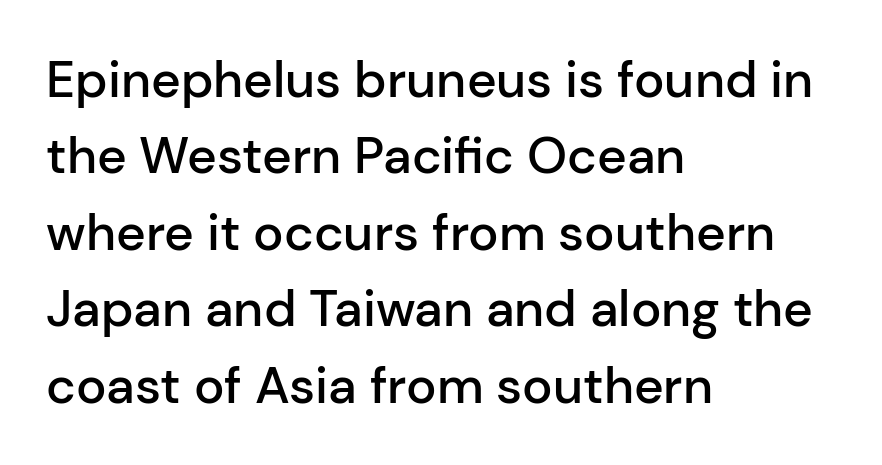
{"serif": "no", "italic": "no", "bold": "semi", "weight": "semibold", "width": "normal", "stroke_contrast": "low", "x_height": "medium", "monospaced": "no", "underline": "no", "align": "left", "line_spacing": "normal", "line_spacing_ratio": 1.5, "letter_spacing": "normal", "letter_spacing_em": 0.0, "glyph_px": 51}
